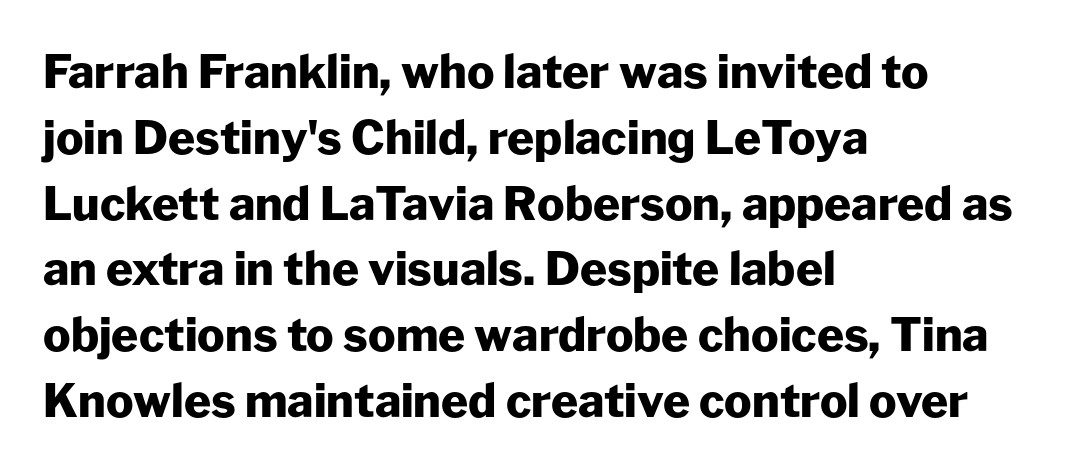
Q: Is the text bold? A: Yes.
Q: Is the text italic (slanted)? A: No, it is upright.
Q: Is the typeface a serif or a sans-serif typeface? A: Sans-serif.
Q: Is the text underlined? A: No.
Q: How is the paragraph aligned? A: Left-aligned.
Q: Is the spacing between letters normal or unusually wide? A: Normal.
Q: Is the spacing between lines tight, normal or loose? A: Normal.
Q: Width (condensed, normal, or wide)? A: Normal.
Q: Stroke contrast? A: Low.
Q: x-height? A: Medium.
Q: Monospaced? A: No.
